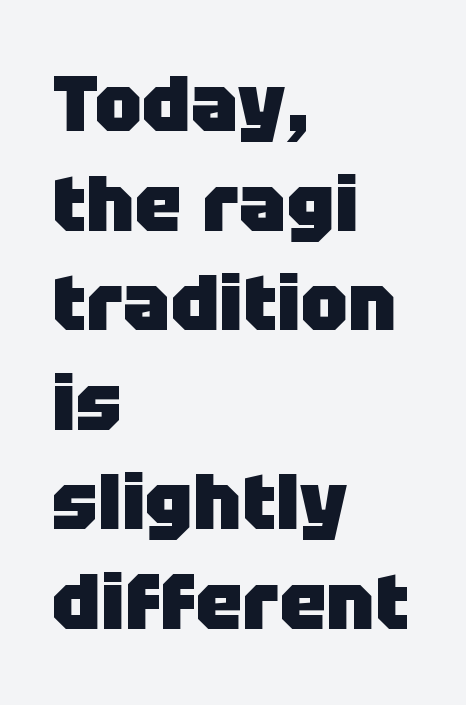
The image shows 79 px heavy sans-serif type, upright; set left-aligned, normal line spacing (1.26x), normal letter spacing, not underlined; low stroke contrast and a large x-height.
